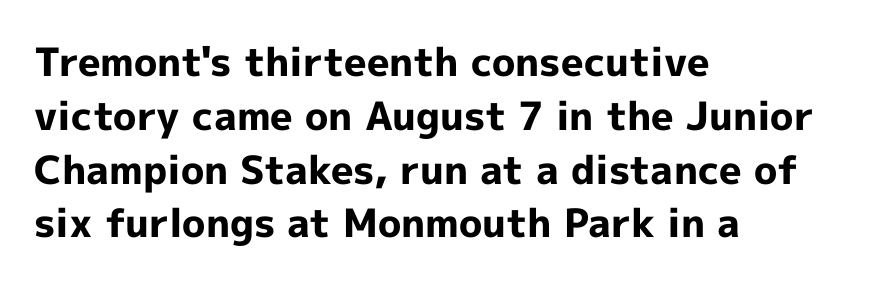
Classification — sans serif. Here the glyphs are tracked normally, forming tight word shapes. This sample is left-justified, so line endings fall wherever the words run out. The string is rendered with underlining switched off.
